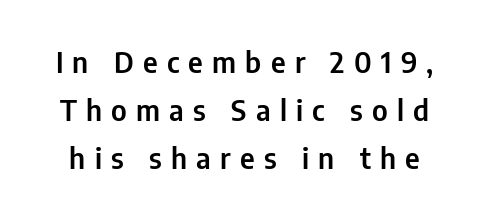
Q: Is the text italic (slanted)? A: No, it is upright.
Q: Is the typeface a serif or a sans-serif typeface? A: Sans-serif.
Q: Is the text underlined? A: No.
Q: Is the spacing between letters normal or unusually wide? A: Unusually wide.
Q: Is the spacing between lines tight, normal or loose? A: Normal.
Q: Width (condensed, normal, or wide)? A: Condensed.
Q: Stroke contrast? A: Low.
Q: x-height? A: Medium.
Q: Monospaced? A: No.
